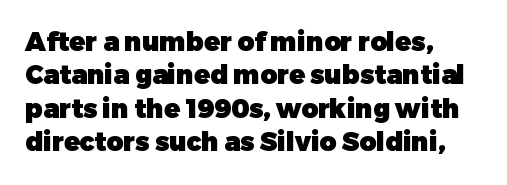
Q: Is the text bold? A: Yes.
Q: Is the text italic (slanted)? A: No, it is upright.
Q: Is the text underlined? A: No.
Q: How is the paragraph aligned? A: Left-aligned.
Q: Is the spacing between letters normal or unusually wide? A: Normal.
Q: Is the spacing between lines tight, normal or loose? A: Normal.
